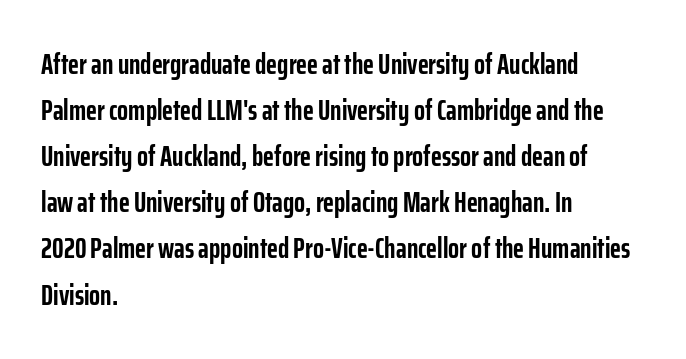
{"serif": "no", "italic": "no", "bold": "yes", "weight": "semibold", "width": "condensed", "stroke_contrast": "low", "x_height": "medium", "monospaced": "no", "underline": "no", "align": "left", "line_spacing": "normal", "line_spacing_ratio": 1.59, "letter_spacing": "normal", "letter_spacing_em": 0.0, "glyph_px": 29}
